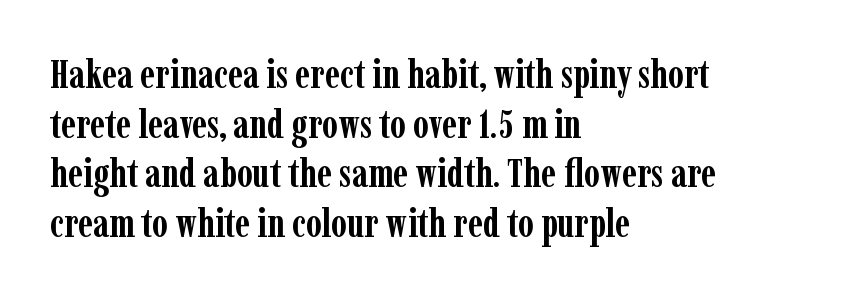
{"serif": "yes", "italic": "no", "bold": "yes", "weight": "semibold", "width": "condensed", "stroke_contrast": "low", "x_height": "medium", "monospaced": "no", "underline": "no", "align": "left", "line_spacing_ratio": 1.24, "letter_spacing": "normal", "letter_spacing_em": 0.0, "glyph_px": 40}
